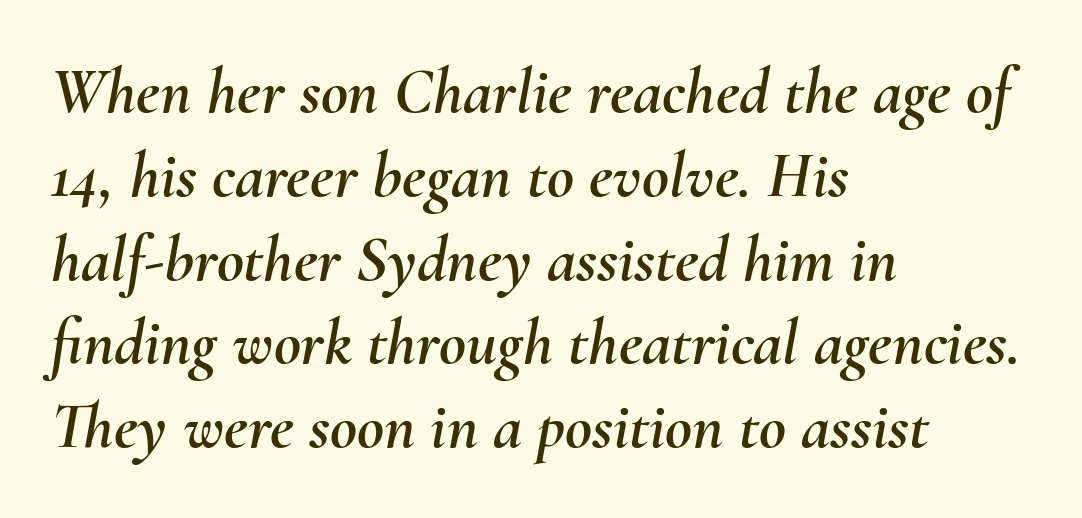
{"italic": "yes", "lean": "right", "slant_degrees": 10, "width": "normal", "stroke_contrast": "medium", "x_height": "small", "monospaced": "no", "underline": "no", "align": "left", "line_spacing": "normal", "line_spacing_ratio": 1.27, "letter_spacing": "normal", "letter_spacing_em": 0.0, "glyph_px": 66}
